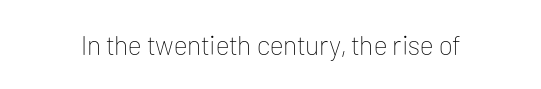
The image shows 27 px text type, upright; set normal letter spacing, not underlined.
